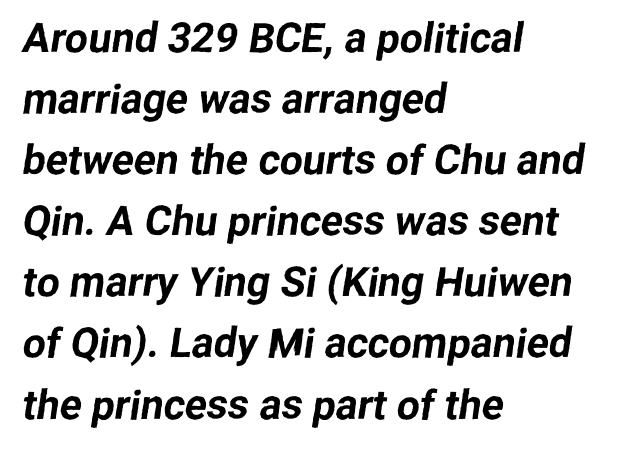
{"serif": "no", "width": "normal", "stroke_contrast": "low", "x_height": "medium", "monospaced": "no", "underline": "no", "align": "left", "line_spacing": "normal", "line_spacing_ratio": 1.49, "letter_spacing": "normal", "letter_spacing_em": 0.0, "glyph_px": 41}
